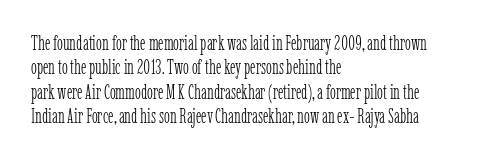
Q: Is the text bold? A: No.
Q: Is the text italic (slanted)? A: No, it is upright.
Q: Is the text underlined? A: No.
Q: How is the paragraph aligned? A: Left-aligned.
Q: Is the spacing between letters normal or unusually wide? A: Normal.
